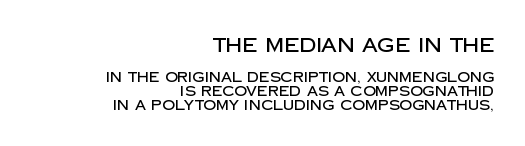
{"italic": "no", "underline": "no", "align": "right", "line_spacing": "tight", "line_spacing_ratio": 0.99, "letter_spacing": "normal", "letter_spacing_em": 0.0, "larger_block": "first", "size_ratio": 1.43, "glyph_px": 20}
